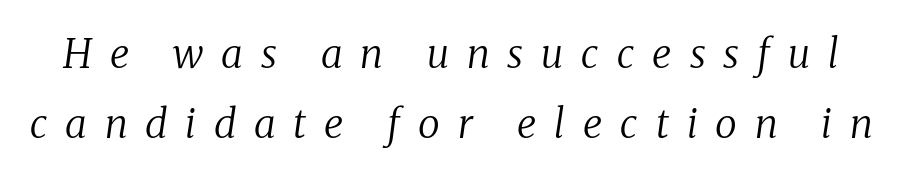
A bare baseline throughout the passage. How are the letters spaced? Widely, with obvious added tracking. Type style note: has serifs. Think standard paragraph weight, or any step lighter than that. This is oblique type, the kind used for emphasis or titles.
